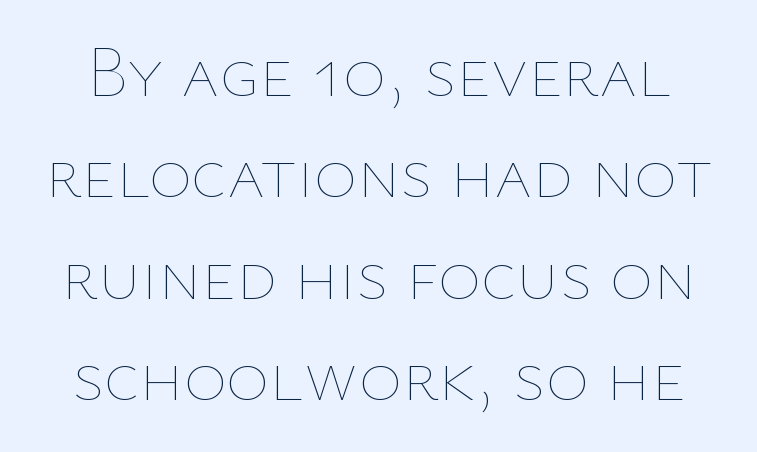
Q: Is the text bold? A: No.
Q: Is the text italic (slanted)? A: No, it is upright.
Q: Is the text underlined? A: No.
Q: Is the spacing between letters normal or unusually wide? A: Normal.
Q: Is the spacing between lines tight, normal or loose? A: Normal.
Q: Width (condensed, normal, or wide)? A: Normal.
Q: Stroke contrast? A: Low.
Q: x-height? A: Medium.
Q: Monospaced? A: No.
